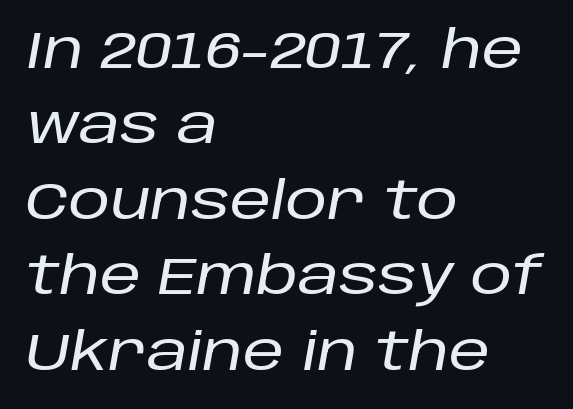
Reading down the block, your eye returns to a fixed left position each line. Regarding leading, the lines here are spaced in the standard way. Honestly, the letter spacing is just normal — you wouldn't notice it. The lettering tilts uniformly, giving the passage an italic look. Spacing verdict: proportional, widths tailored to each character. Plain, unruled lines of type.
